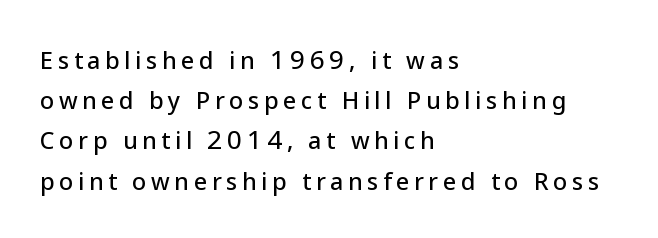
The image shows 23 px text type, upright; set left-aligned, line spacing 1.75x, unusually wide letter spacing (+0.2 em), not underlined.
